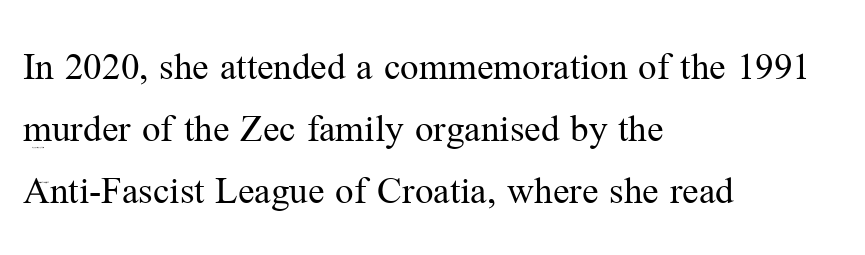
{"serif": "yes", "italic": "no", "bold": "no", "weight": "regular", "width": "normal", "stroke_contrast": "medium", "x_height": "medium", "monospaced": "no", "underline": "no", "align": "left", "line_spacing": "normal", "line_spacing_ratio": 1.51, "letter_spacing": "normal", "letter_spacing_em": 0.0, "glyph_px": 41}
